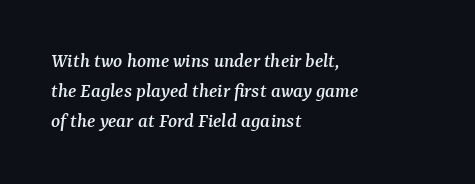
{"italic": "yes", "lean": "right", "slant_degrees": 7, "underline": "no", "align": "left", "line_spacing": "normal", "line_spacing_ratio": 1.42, "letter_spacing": "normal", "letter_spacing_em": 0.0, "glyph_px": 21}
